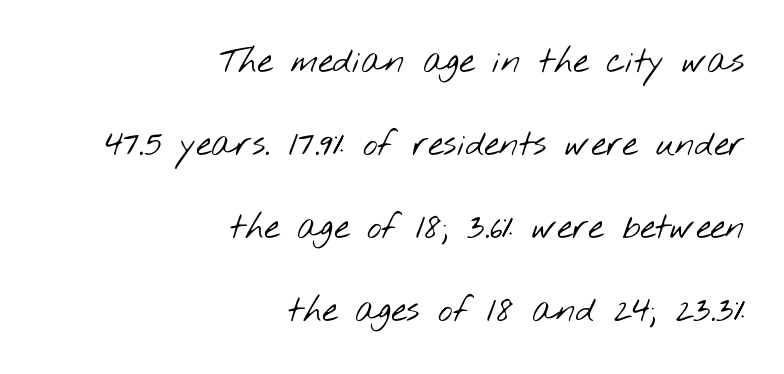
The image shows 35 px light, wide sans-serif type; set right-aligned, loose line spacing (2.37x), normal letter spacing, not underlined; low stroke contrast and a small x-height.
